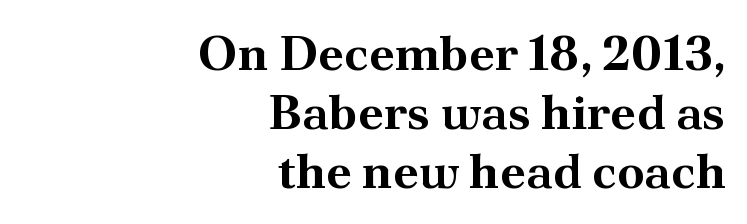
The image shows 49 px bold serif type, upright; set right-aligned, line spacing 1.2x, normal letter spacing, not underlined; medium stroke contrast and a small x-height.
